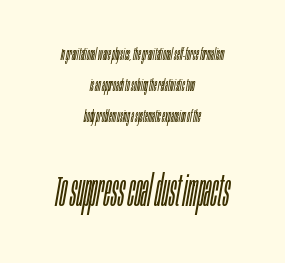
Here the glyphs are tracked normally, forming tight word shapes. Here the designer chose a conventional face with non-uniform glyph widths. The axis of the letterforms is tilted away from vertical. Quick note: underline off.
